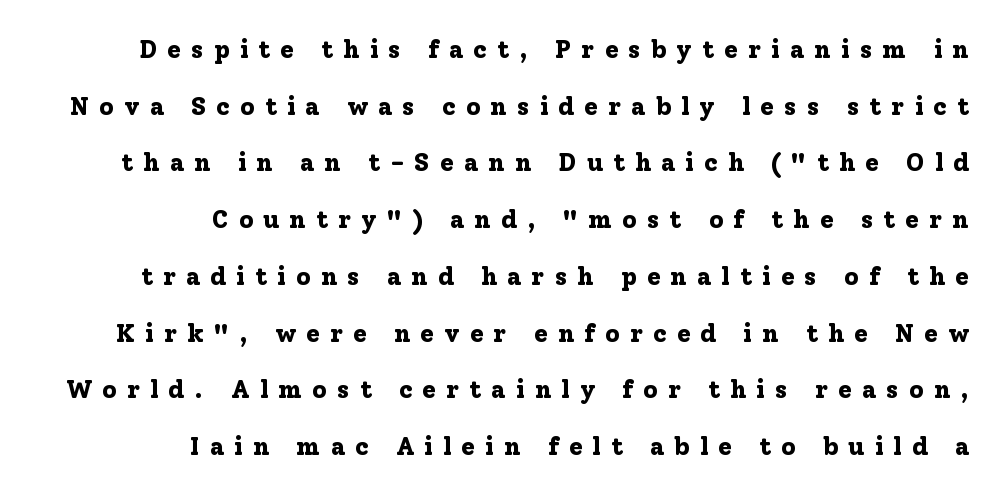
{"italic": "no", "bold": "yes", "underline": "no", "align": "right", "line_spacing": "loose", "line_spacing_ratio": 2.27, "letter_spacing": "wide", "letter_spacing_em": 0.4, "glyph_px": 25}
